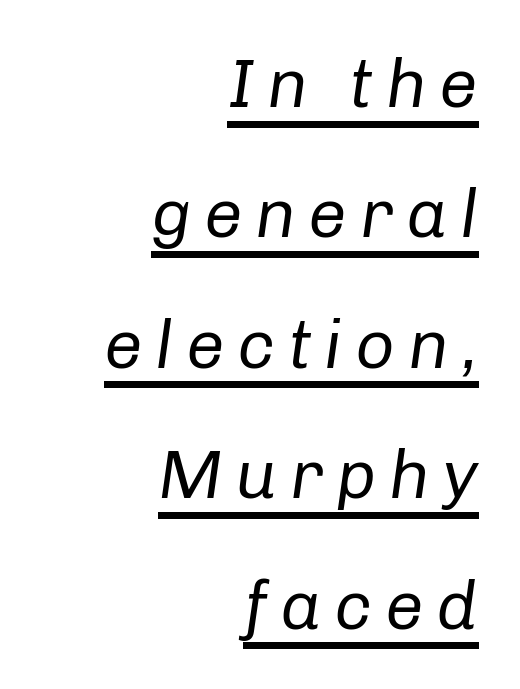
{"italic": "yes", "lean": "right", "slant_degrees": 8, "bold": "no", "weight": "regular", "width": "normal", "stroke_contrast": "low", "x_height": "medium", "monospaced": "no", "underline": "yes", "align": "right", "line_spacing_ratio": 1.89, "glyph_px": 69}
